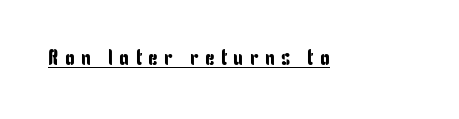
The image shows 22 px text type, upright; set unusually wide letter spacing (+0.29 em), underlined.
